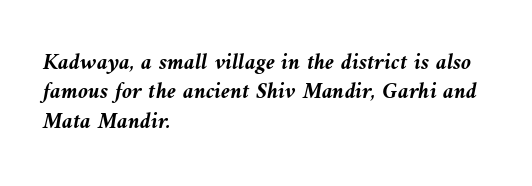
The image shows 23 px bold type, italic (leaning left); set left-aligned, normal line spacing (1.28x), normal letter spacing, not underlined.
